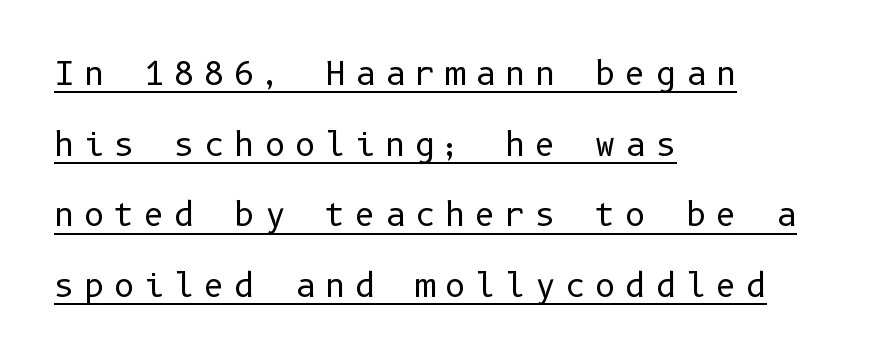
{"serif": "no", "italic": "no", "bold": "no", "weight": "regular", "width": "normal", "stroke_contrast": "low", "x_height": "medium", "underline": "yes", "align": "left", "line_spacing": "loose", "line_spacing_ratio": 2.21, "letter_spacing": "wide", "letter_spacing_em": 0.29, "glyph_px": 32}
